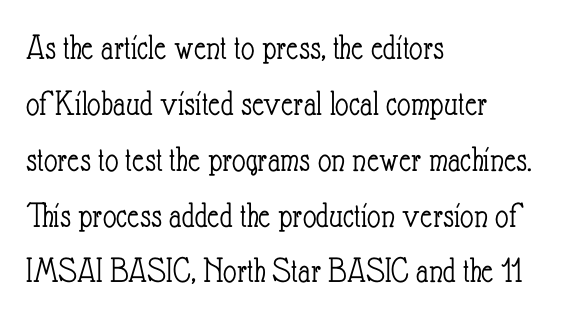
{"italic": "no", "bold": "no", "weight": "light", "width": "condensed", "stroke_contrast": "low", "x_height": "small", "monospaced": "no", "underline": "no", "align": "left", "line_spacing": "normal", "line_spacing_ratio": 1.51, "letter_spacing": "normal", "letter_spacing_em": 0.0, "glyph_px": 37}
